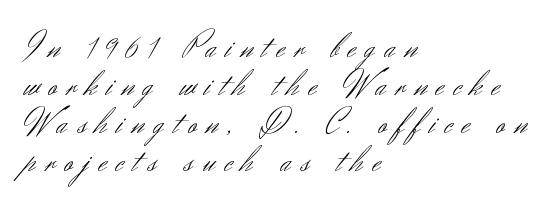
Q: Is the text bold? A: No.
Q: Is the text italic (slanted)? A: Yes.
Q: Is the typeface a serif or a sans-serif typeface? A: Sans-serif.
Q: Is the text underlined? A: No.
Q: How is the paragraph aligned? A: Left-aligned.
Q: Is the spacing between letters normal or unusually wide? A: Unusually wide.
Q: Is the spacing between lines tight, normal or loose? A: Tight.
Q: Width (condensed, normal, or wide)? A: Normal.
Q: Stroke contrast? A: Medium.
Q: x-height? A: Small.
Q: Monospaced? A: No.
